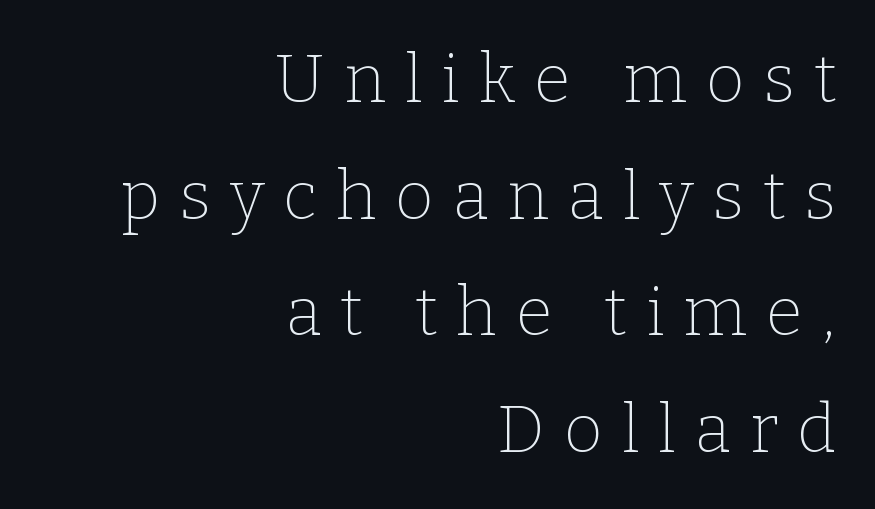
{"serif": "yes", "italic": "no", "bold": "no", "weight": "thin", "width": "normal", "stroke_contrast": "low", "x_height": "medium", "monospaced": "no", "underline": "no", "align": "right", "line_spacing_ratio": 1.74, "letter_spacing": "wide", "letter_spacing_em": 0.28, "glyph_px": 67}
